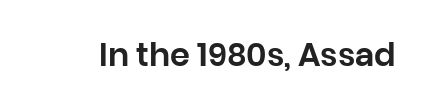
Q: Is the text italic (slanted)? A: No, it is upright.
Q: Is the typeface a serif or a sans-serif typeface? A: Sans-serif.
Q: Is the text underlined? A: No.
Q: Is the spacing between letters normal or unusually wide? A: Normal.
Q: Width (condensed, normal, or wide)? A: Normal.
Q: Stroke contrast? A: Low.
Q: x-height? A: Large.
Q: Monospaced? A: No.
